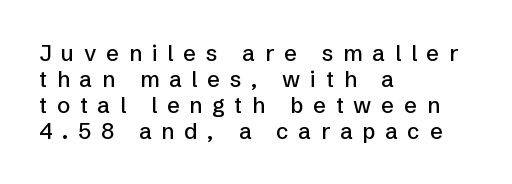
Q: Is the text italic (slanted)? A: No, it is upright.
Q: Is the text underlined? A: No.
Q: How is the paragraph aligned? A: Left-aligned.
Q: Is the spacing between letters normal or unusually wide? A: Unusually wide.
